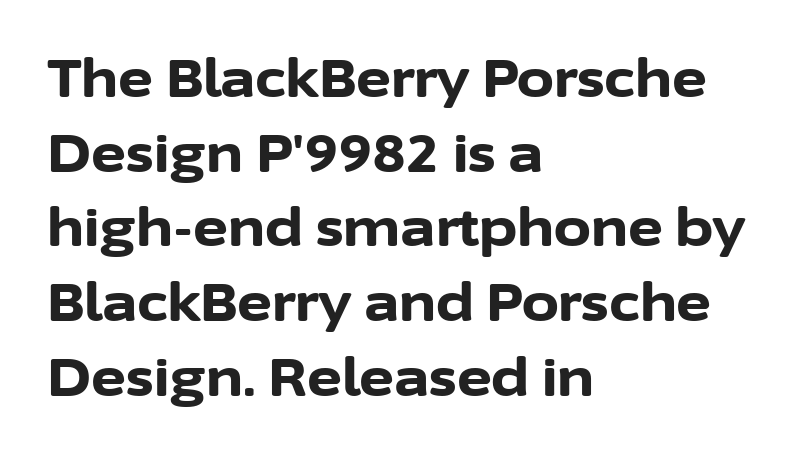
{"serif": "no", "italic": "no", "bold": "yes", "weight": "bold", "width": "normal", "stroke_contrast": "low", "x_height": "medium", "monospaced": "no", "underline": "no", "align": "left", "line_spacing": "normal", "line_spacing_ratio": 1.41, "letter_spacing": "normal", "letter_spacing_em": 0.0, "glyph_px": 53}
